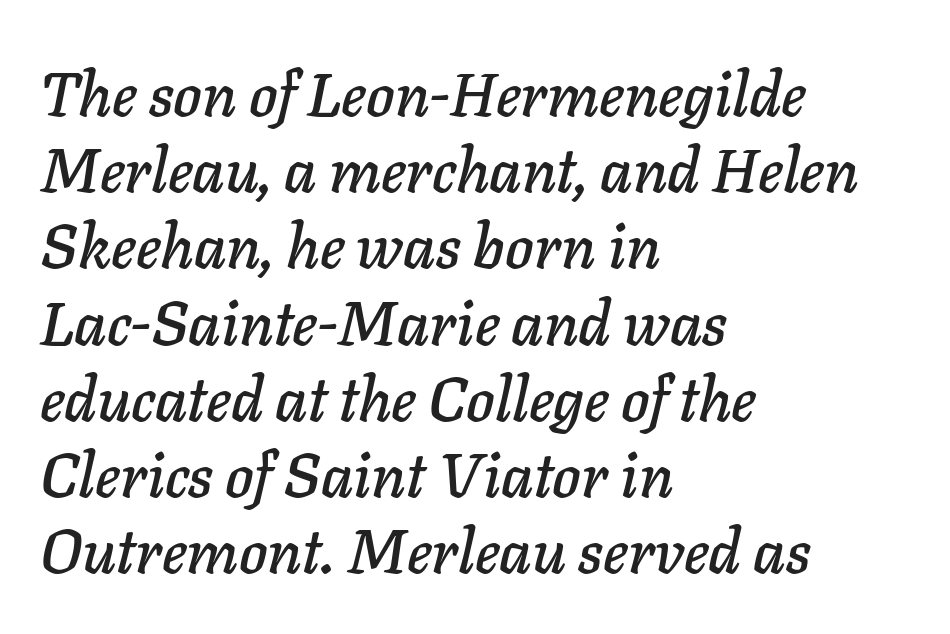
{"italic": "yes", "lean": "right", "slant_degrees": 11, "width": "normal", "stroke_contrast": "low", "x_height": "medium", "monospaced": "no", "underline": "no", "align": "left", "line_spacing": "normal", "line_spacing_ratio": 1.25, "letter_spacing": "normal", "letter_spacing_em": 0.0, "glyph_px": 61}
